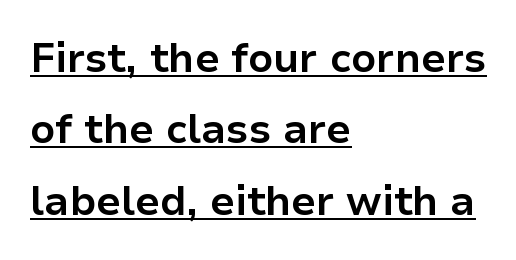
Q: Is the text bold? A: Yes.
Q: Is the text italic (slanted)? A: No, it is upright.
Q: Is the typeface a serif or a sans-serif typeface? A: Sans-serif.
Q: Is the text underlined? A: Yes.
Q: How is the paragraph aligned? A: Left-aligned.
Q: Is the spacing between letters normal or unusually wide? A: Normal.
Q: Width (condensed, normal, or wide)? A: Normal.
Q: Stroke contrast? A: Low.
Q: x-height? A: Medium.
Q: Monospaced? A: No.
